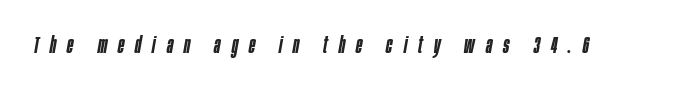
The passage shown leans; its letterforms are oblique. The letters are spread apart with noticeably loose tracking. Notice the strokes are somewhat thickened but not fully heavy: this is a semibold. Glance below the letters and you will spot only blank space.
